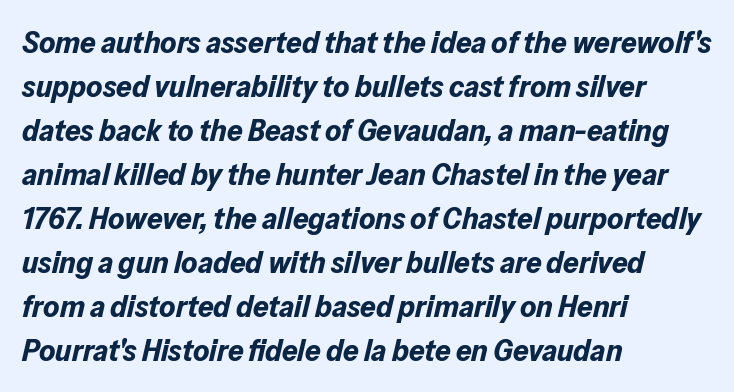
The letters are slanted; this is an italic face. Here the designer chose a conventional face with non-uniform glyph widths. A classic flush-left, rag-right setting is used for this passage. The strip under each line holds only bare page.
